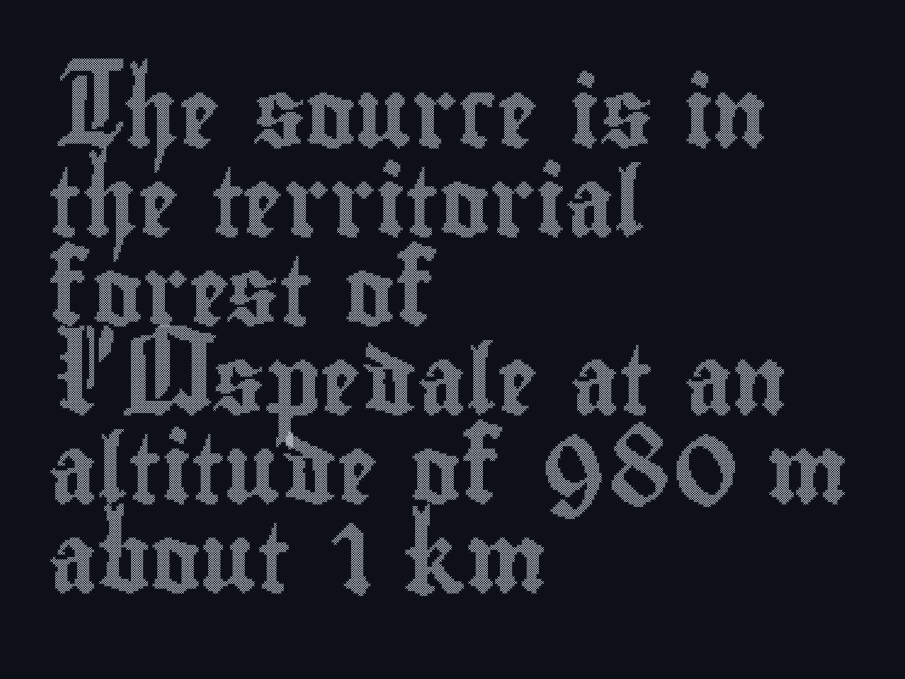
{"italic": "no", "width": "condensed", "x_height": "small", "monospaced": "no", "underline": "no", "align": "left", "line_spacing": "normal", "line_spacing_ratio": 1.31, "letter_spacing": "normal", "letter_spacing_em": 0.0, "glyph_px": 68}
